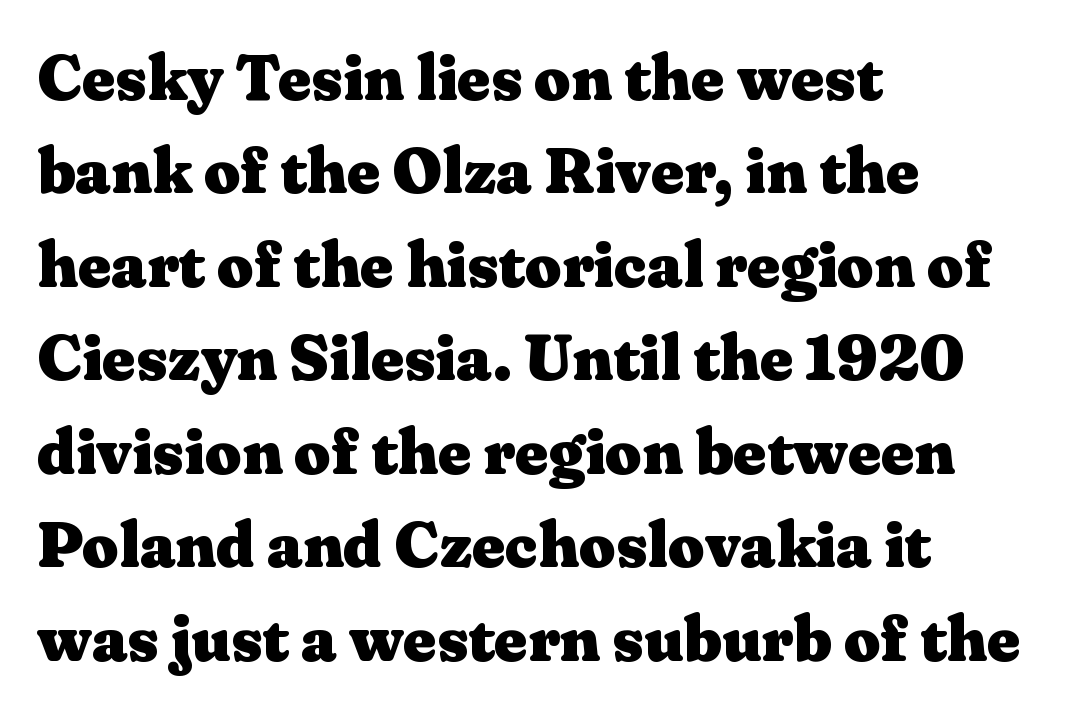
Q: Is the text bold? A: Yes.
Q: Is the text italic (slanted)? A: No, it is upright.
Q: Is the typeface a serif or a sans-serif typeface? A: Serif.
Q: Is the text underlined? A: No.
Q: How is the paragraph aligned? A: Left-aligned.
Q: Is the spacing between letters normal or unusually wide? A: Normal.
Q: Is the spacing between lines tight, normal or loose? A: Normal.
Q: Width (condensed, normal, or wide)? A: Wide.
Q: Stroke contrast? A: Medium.
Q: x-height? A: Medium.
Q: Monospaced? A: No.
